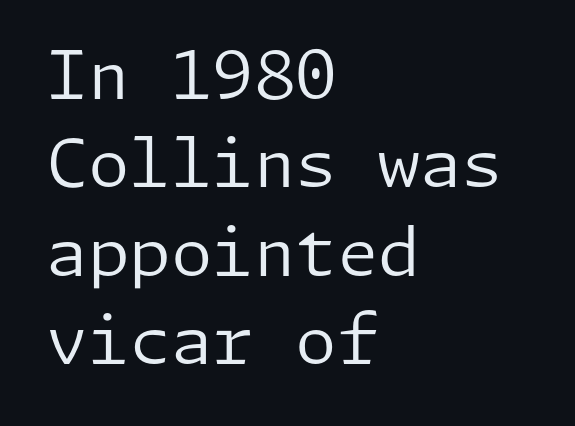
The axis of the letterforms is exactly vertical. Look at the tracking — it's just the regular setting, nothing added. The vertical gap from one line to the next is medium. Descenders hang freely into open space. The rag falls on the right side of this text block. Observe the absence of serifs on each vertical stroke in this sample.
